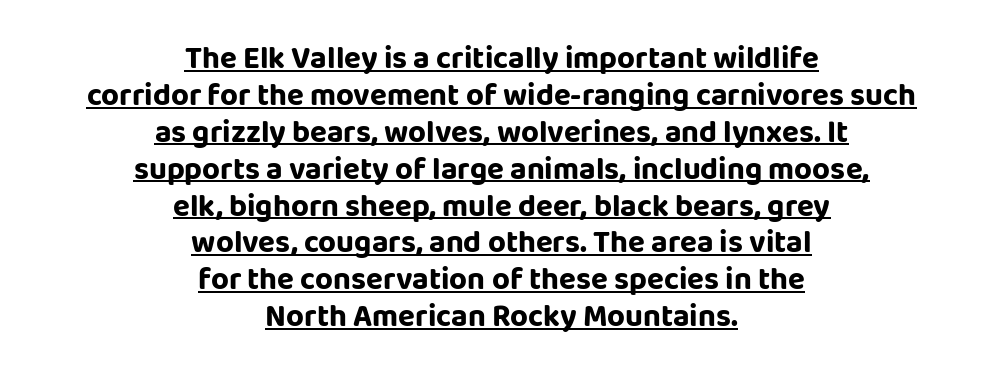
{"serif": "no", "italic": "no", "bold": "yes", "weight": "bold", "width": "normal", "stroke_contrast": "low", "x_height": "large", "monospaced": "no", "underline": "yes", "align": "center", "line_spacing_ratio": 1.19, "letter_spacing": "normal", "letter_spacing_em": 0.0, "glyph_px": 31}
